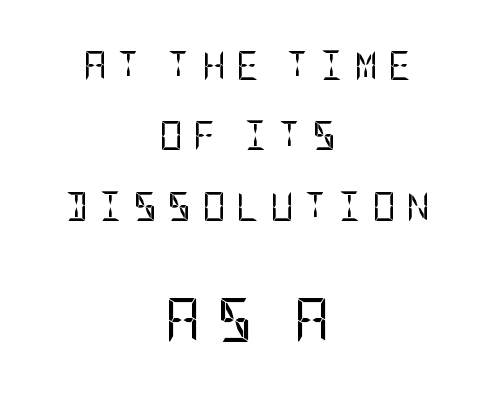
Q: Is the text bold? A: No.
Q: Is the text italic (slanted)? A: No, it is upright.
Q: Is the typeface a serif or a sans-serif typeface? A: Sans-serif.
Q: Is the text underlined? A: No.
Q: How is the paragraph aligned? A: Centered.
Q: Is the spacing between letters normal or unusually wide? A: Unusually wide.
Q: Is the spacing between lines tight, normal or loose? A: Loose.
Q: Which block of text is set in a larger size, the first (top) or the second (bottom)? A: The second (bottom) one.
Q: Width (condensed, normal, or wide)? A: Condensed.
Q: Stroke contrast? A: Low.
Q: x-height? A: Large.
